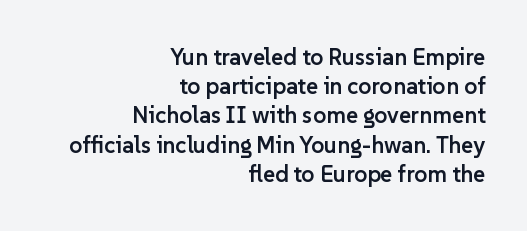
Characters follow at the spacing the type designer built in. This is the regular roman posture of the typeface. Vertical spacing — default. Quick note: underline off. The setting favours the right margin, as signatures and pull-quotes sometimes do. The font is running at a semibold setting, under full bold.
